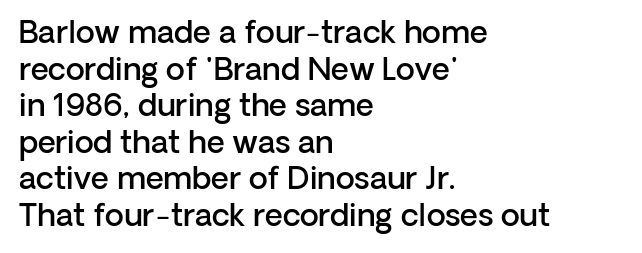
The image shows 31 px semibold sans-serif type, upright; set left-aligned, line spacing 1.18x, normal letter spacing, not underlined; low stroke contrast and a medium x-height.
